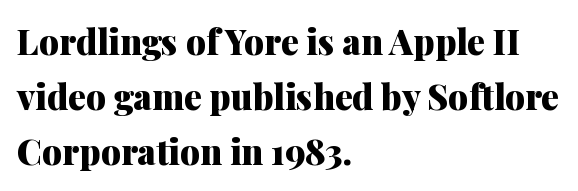
The image shows 35 px heavy serif type, upright; set left-aligned, normal line spacing (1.57x), normal letter spacing, not underlined; medium stroke contrast and a medium x-height.
